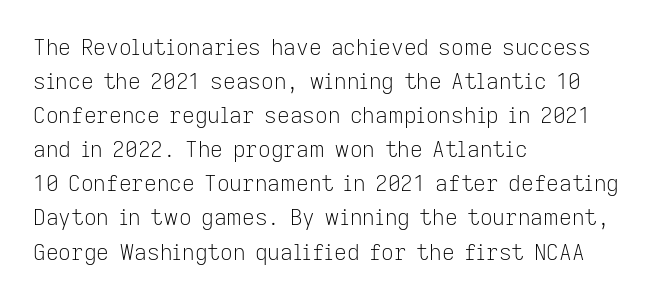
Caption: multi-line text, flush left, ragged right. Rendered with straight, roman letterforms. Beneath every word, the page is bare. Weight: not bold — regular or lighter. Nobody touched the tracking dial on this one. Vertically, the passage feels balanced, rows spaced as you'd expect.
